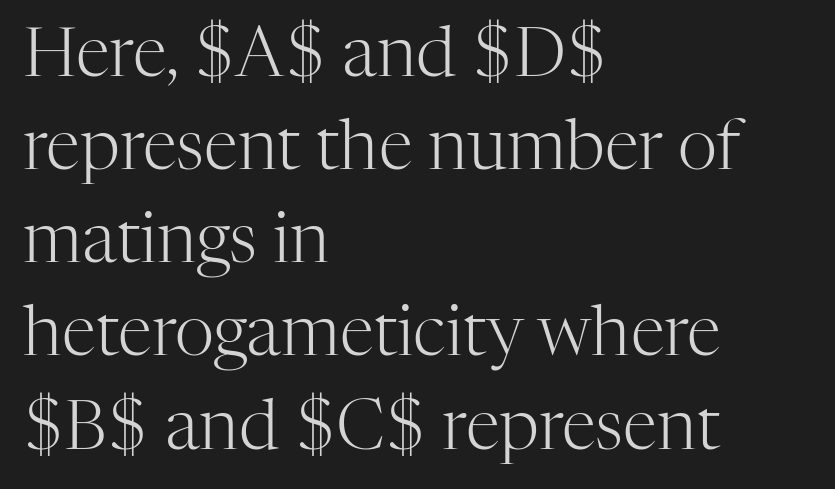
Q: Is the text bold? A: No.
Q: Is the text italic (slanted)? A: No, it is upright.
Q: Is the typeface a serif or a sans-serif typeface? A: Serif.
Q: Is the text underlined? A: No.
Q: How is the paragraph aligned? A: Left-aligned.
Q: Is the spacing between letters normal or unusually wide? A: Normal.
Q: Is the spacing between lines tight, normal or loose? A: Normal.
Q: Width (condensed, normal, or wide)? A: Normal.
Q: Stroke contrast? A: High.
Q: x-height? A: Medium.
Q: Monospaced? A: No.
